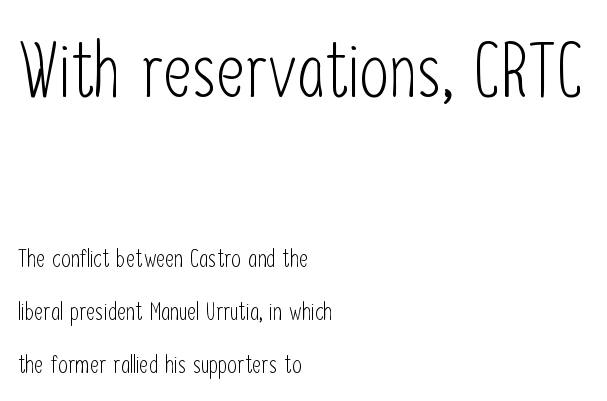
The image shows 76 px light, condensed sans-serif type, upright; set left-aligned, loose line spacing (2.13x), normal letter spacing, not underlined; the first (top) block is 3.04x larger; low stroke contrast and a medium x-height.
